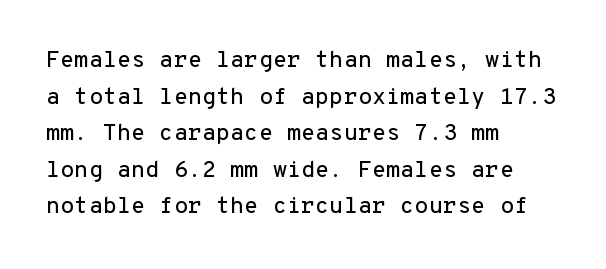
The image shows 23 px text type, upright; set left-aligned, normal line spacing (1.59x), normal letter spacing, not underlined.
